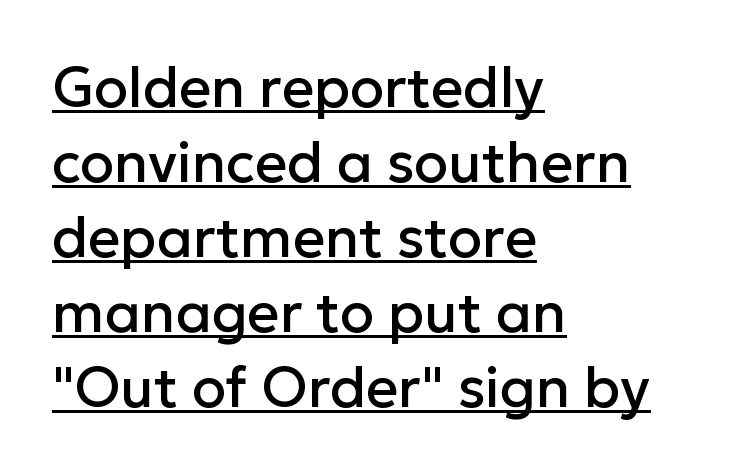
{"serif": "no", "italic": "no", "width": "normal", "stroke_contrast": "low", "x_height": "medium", "monospaced": "no", "underline": "yes", "align": "left", "line_spacing": "normal", "line_spacing_ratio": 1.34, "letter_spacing": "normal", "letter_spacing_em": 0.0, "glyph_px": 56}
